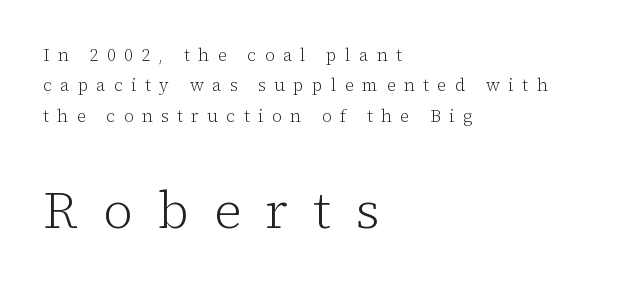
Q: Is the text bold? A: No.
Q: Is the text italic (slanted)? A: No, it is upright.
Q: Is the typeface a serif or a sans-serif typeface? A: Serif.
Q: Is the text underlined? A: No.
Q: How is the paragraph aligned? A: Left-aligned.
Q: Is the spacing between letters normal or unusually wide? A: Unusually wide.
Q: Which block of text is set in a larger size, the first (top) or the second (bottom)? A: The second (bottom) one.
Q: Width (condensed, normal, or wide)? A: Normal.
Q: Stroke contrast? A: Low.
Q: x-height? A: Medium.
Q: Monospaced? A: No.
